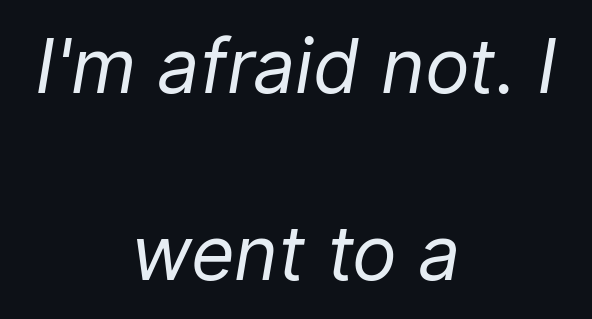
Q: Is the text bold? A: No.
Q: Is the text italic (slanted)? A: Yes, it leans right by about 9 degrees.
Q: Is the text underlined? A: No.
Q: How is the paragraph aligned? A: Centered.
Q: Is the spacing between letters normal or unusually wide? A: Normal.
Q: Is the spacing between lines tight, normal or loose? A: Loose.
Q: Width (condensed, normal, or wide)? A: Normal.
Q: Stroke contrast? A: Low.
Q: x-height? A: Medium.
Q: Monospaced? A: No.
